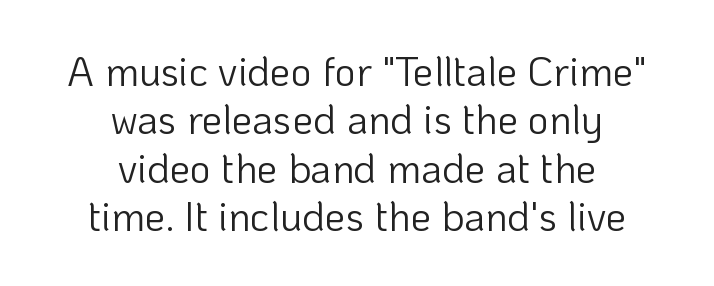
Character widths vary here, with narrow letters taking less room than wide ones. The words here are not underlined. In terms of posture, this sample is upright. Font category for this specimen: sans-serif. Letter spacing: default.
